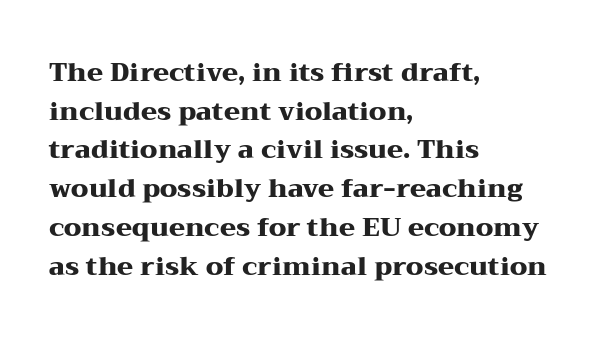
Q: Is the text bold? A: Yes.
Q: Is the text italic (slanted)? A: No, it is upright.
Q: Is the text underlined? A: No.
Q: How is the paragraph aligned? A: Left-aligned.
Q: Is the spacing between letters normal or unusually wide? A: Normal.
Q: Is the spacing between lines tight, normal or loose? A: Normal.
